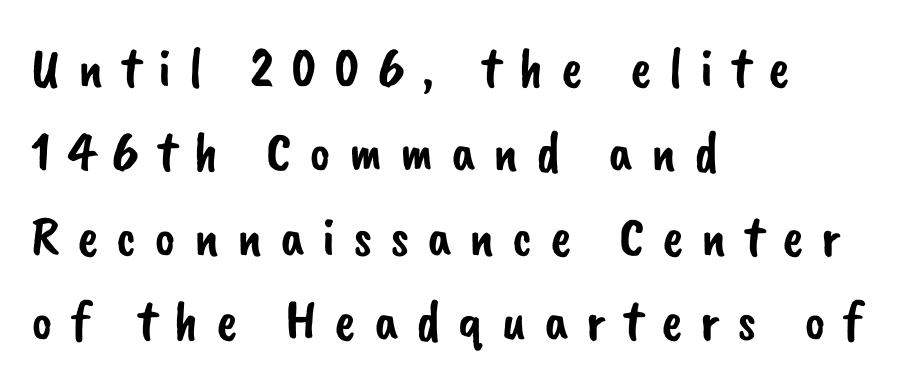
The image shows 57 px sans-serif type; set left-aligned, normal line spacing (1.48x), unusually wide letter spacing (+0.31 em), not underlined; low stroke contrast and a small x-height.
